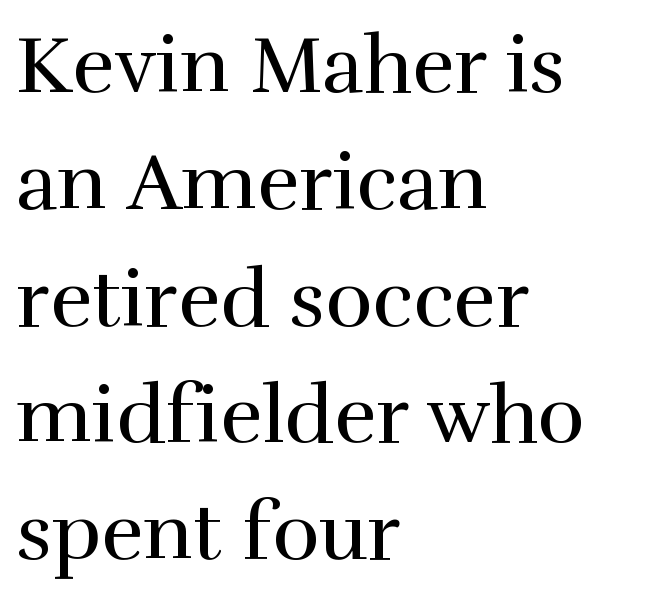
Q: Is the text bold? A: No.
Q: Is the text italic (slanted)? A: No, it is upright.
Q: Is the typeface a serif or a sans-serif typeface? A: Serif.
Q: Is the text underlined? A: No.
Q: How is the paragraph aligned? A: Left-aligned.
Q: Is the spacing between letters normal or unusually wide? A: Normal.
Q: Is the spacing between lines tight, normal or loose? A: Normal.
Q: Width (condensed, normal, or wide)? A: Normal.
Q: Stroke contrast? A: High.
Q: x-height? A: Medium.
Q: Monospaced? A: No.
